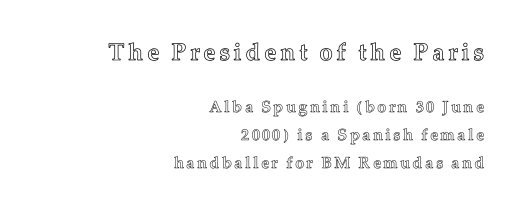
{"italic": "no", "underline": "no", "align": "right", "line_spacing_ratio": 1.72, "larger_block": "first", "size_ratio": 1.5, "glyph_px": 24}
